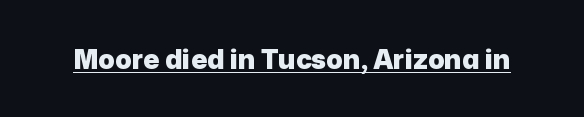
{"italic": "no", "bold": "yes", "underline": "yes", "letter_spacing": "normal", "letter_spacing_em": 0.0, "glyph_px": 27}
